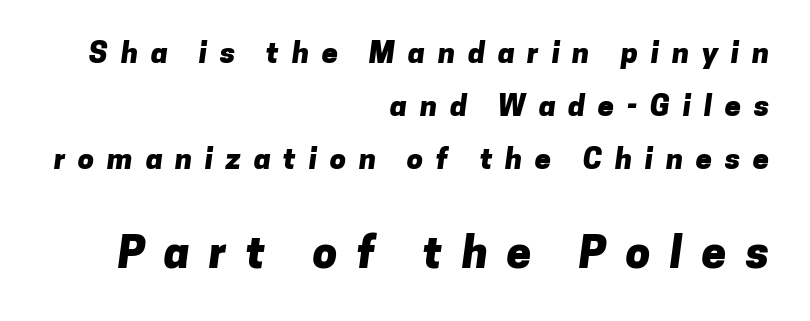
Does extra space separate the letters? Yes, quite a lot of it. Decoration check: the copy has no underline. Summary of weight: heavy, a full bold. These lines are composed in type without serifs. These lines are rendered in a variable-pitch font. The composition opens small and finishes big.
